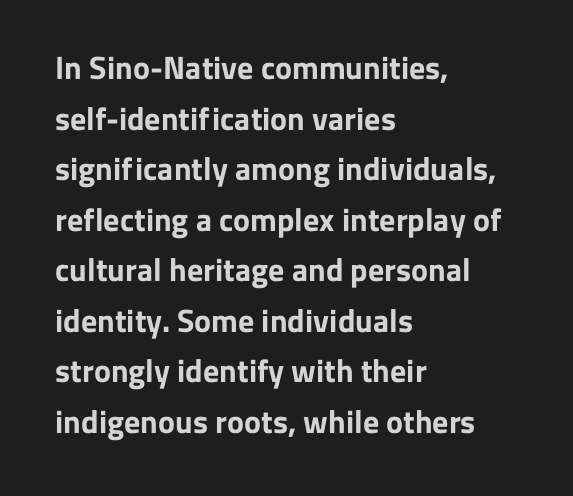
Q: Is the text bold? A: Yes.
Q: Is the text italic (slanted)? A: No, it is upright.
Q: Is the typeface a serif or a sans-serif typeface? A: Sans-serif.
Q: Is the text underlined? A: No.
Q: How is the paragraph aligned? A: Left-aligned.
Q: Is the spacing between letters normal or unusually wide? A: Normal.
Q: Is the spacing between lines tight, normal or loose? A: Normal.
Q: Width (condensed, normal, or wide)? A: Normal.
Q: Stroke contrast? A: Low.
Q: x-height? A: Medium.
Q: Monospaced? A: No.
